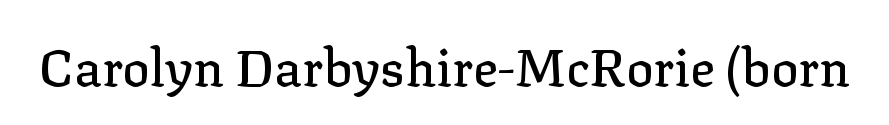
{"serif": "yes", "italic": "no", "width": "normal", "stroke_contrast": "low", "x_height": "medium", "monospaced": "no", "underline": "no", "letter_spacing": "normal", "letter_spacing_em": 0.0, "glyph_px": 51}
